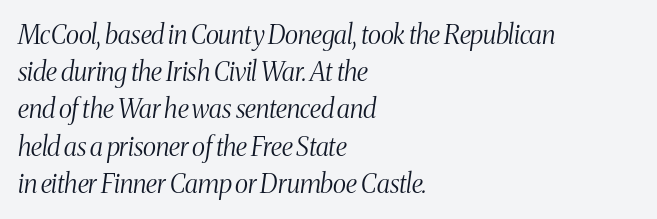
The image shows 26 px text type, italic (leaning right); set left-aligned, normal line spacing (1.43x), normal letter spacing, not underlined.
